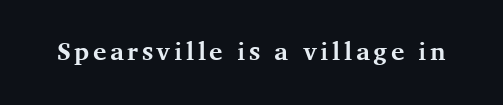
The image shows 25 px bold type, upright; set not underlined.
